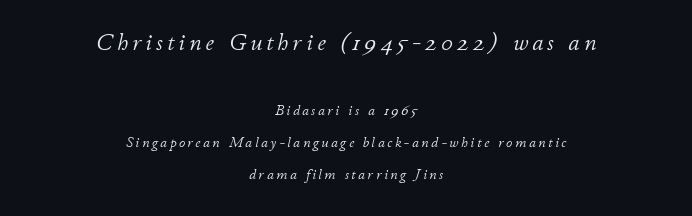
The image shows 23 px text type, italic (leaning right); set centered, loose line spacing (2.31x), not underlined; the first (top) block is 1.64x larger.
